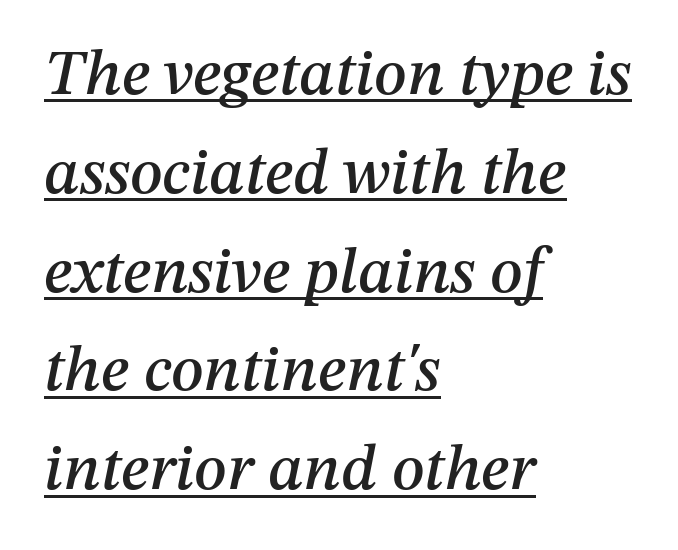
Q: Is the text italic (slanted)? A: Yes, it leans right by about 12 degrees.
Q: Is the text underlined? A: Yes.
Q: How is the paragraph aligned? A: Left-aligned.
Q: Is the spacing between letters normal or unusually wide? A: Normal.
Q: Is the spacing between lines tight, normal or loose? A: Normal.
Q: Width (condensed, normal, or wide)? A: Normal.
Q: Stroke contrast? A: Medium.
Q: x-height? A: Medium.
Q: Monospaced? A: No.
